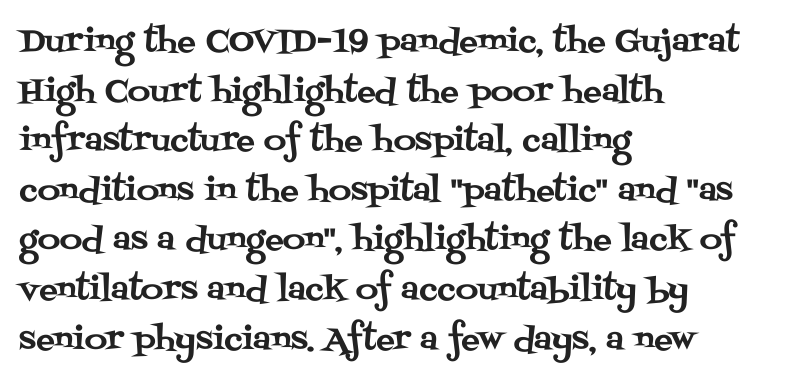
{"serif": "yes", "italic": "no", "width": "normal", "stroke_contrast": "medium", "x_height": "large", "monospaced": "no", "underline": "no", "align": "left", "line_spacing": "normal", "line_spacing_ratio": 1.6, "letter_spacing": "normal", "letter_spacing_em": 0.0, "glyph_px": 31}
